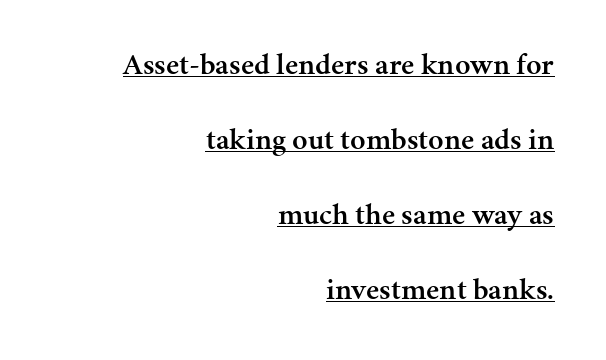
Is the letter spacing exaggerated? No — it looks like the ordinary default. One-word summary of the alignment: right. The rendering uses a large line-height, opening up the rows. A typographer would call this underscored text. The passage shown is typeset with a serif family. You can tell it's not italic because the verticals are truly vertical.
